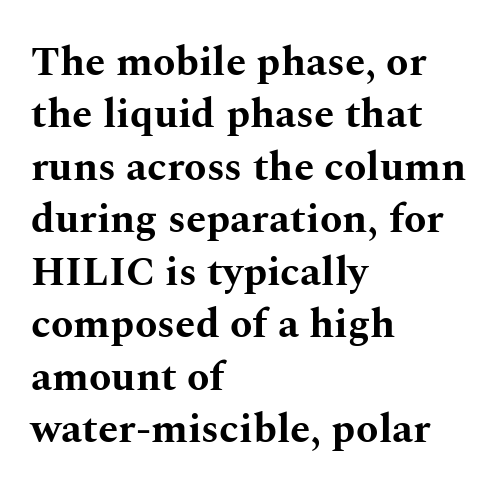
The image shows 41 px bold, wide serif type, upright; set left-aligned, normal line spacing (1.28x), normal letter spacing, not underlined; medium stroke contrast and a medium x-height.
